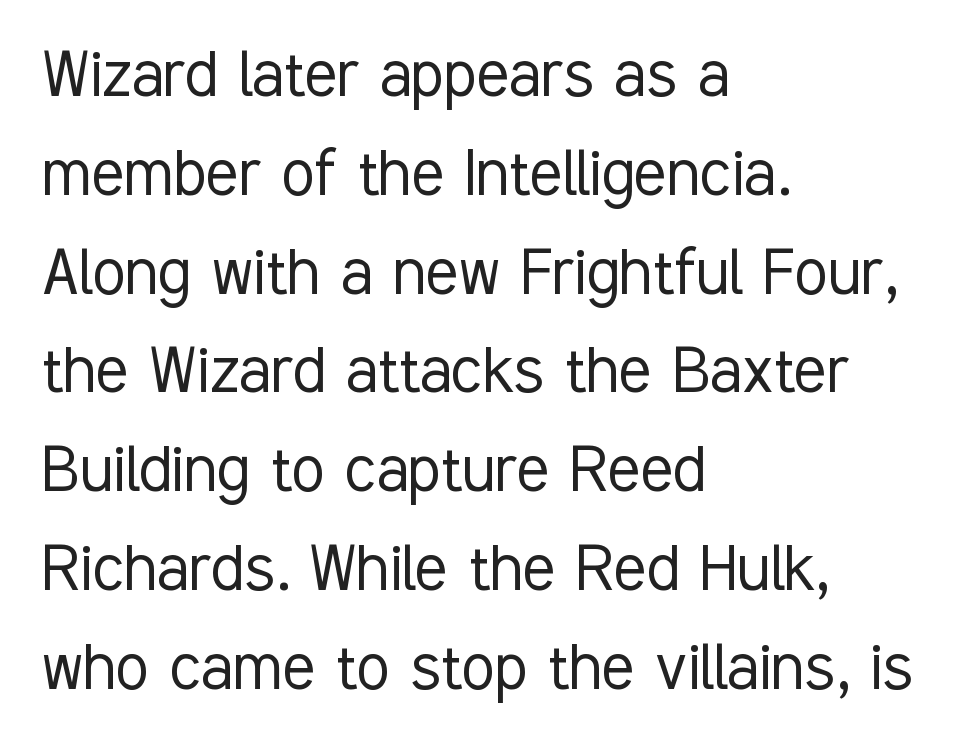
{"serif": "no", "italic": "no", "bold": "no", "weight": "light", "width": "condensed", "stroke_contrast": "low", "x_height": "medium", "monospaced": "no", "underline": "no", "align": "left", "line_spacing": "normal", "line_spacing_ratio": 1.3, "letter_spacing": "normal", "letter_spacing_em": 0.0, "glyph_px": 76}
